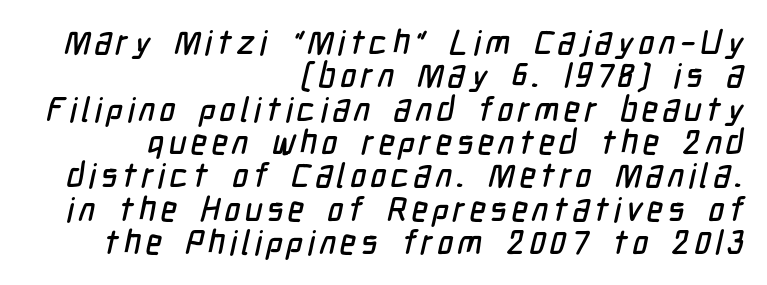
The image shows 34 px condensed sans-serif type; set right-aligned, tight line spacing (0.98x), not underlined; low stroke contrast and a medium x-height.
